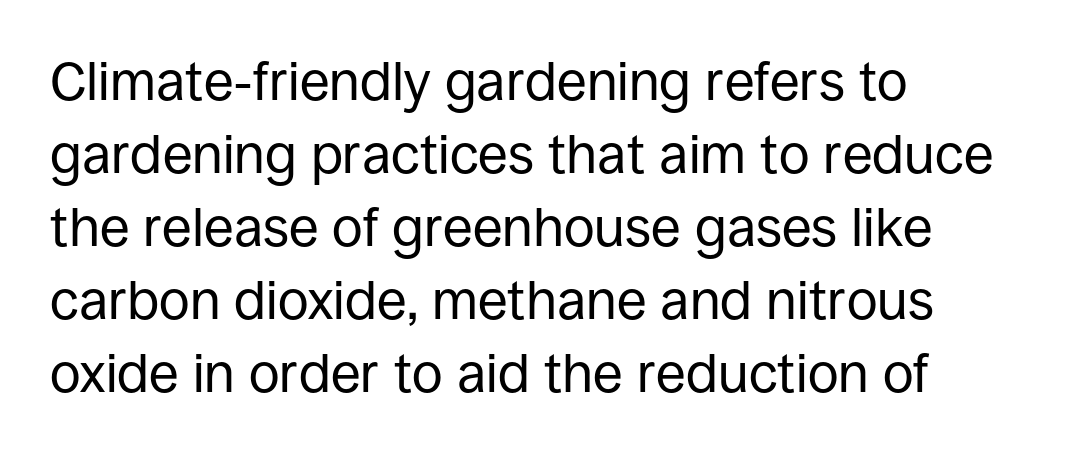
{"serif": "no", "italic": "no", "bold": "no", "weight": "regular", "width": "normal", "stroke_contrast": "low", "x_height": "large", "monospaced": "no", "underline": "no", "align": "left", "line_spacing": "normal", "line_spacing_ratio": 1.35, "letter_spacing": "normal", "letter_spacing_em": 0.0, "glyph_px": 54}
